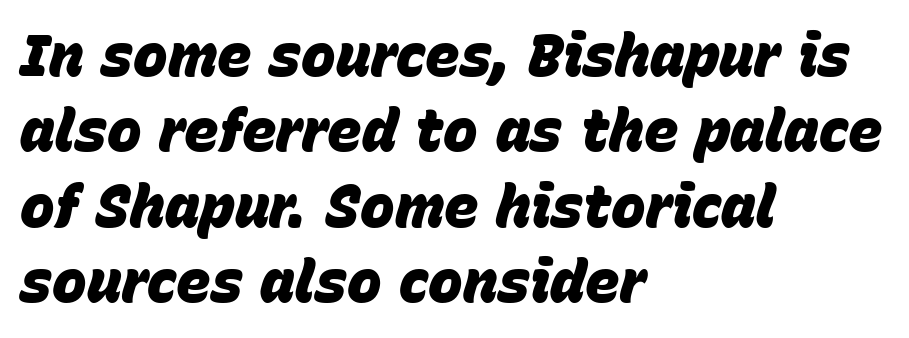
{"italic": "yes", "lean": "right", "slant_degrees": 15, "bold": "yes", "weight": "heavy", "width": "normal", "stroke_contrast": "low", "x_height": "large", "monospaced": "no", "underline": "no", "align": "left", "line_spacing": "normal", "line_spacing_ratio": 1.3, "letter_spacing": "normal", "letter_spacing_em": 0.0, "glyph_px": 58}
